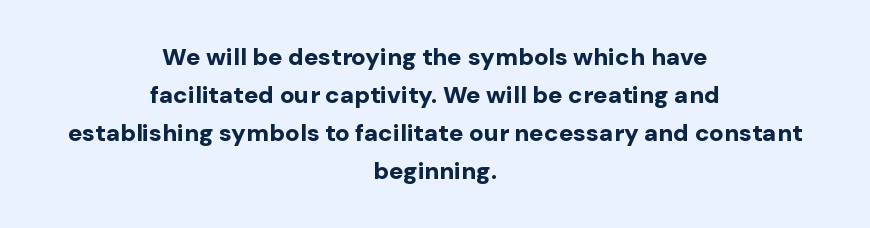
The image shows 24 px bold type, upright; set centered, normal line spacing (1.58x), normal letter spacing, not underlined.
